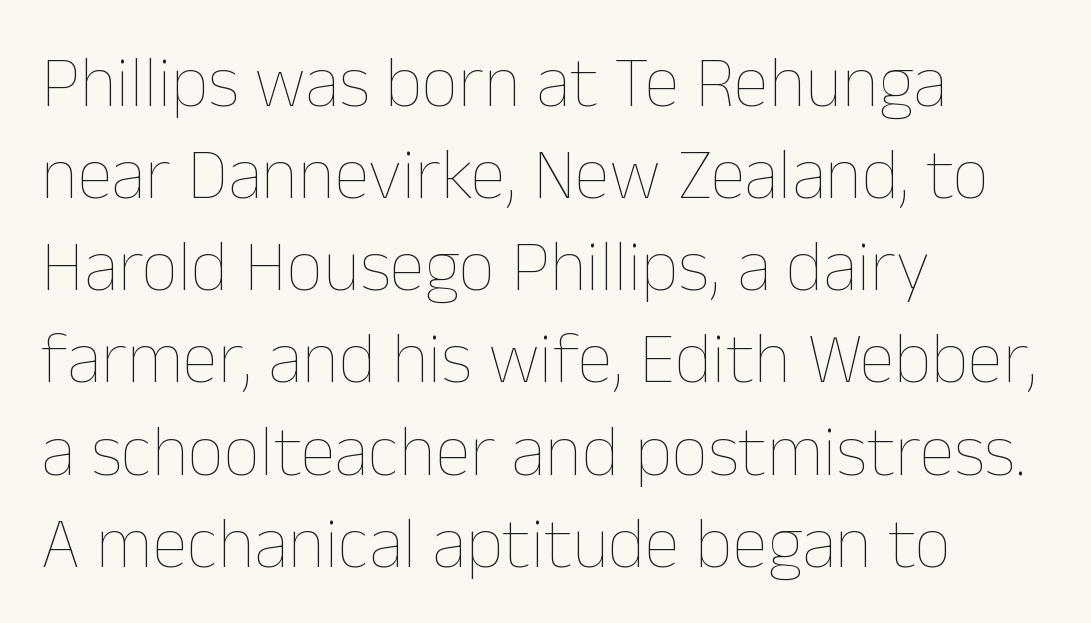
A quiet, ordinary-to-light weight characterises the typeface. Is the letter spacing exaggerated? No — it looks like the ordinary default. Designer's note — italics off, roman on. These lines are set flush left with a ragged right edge.
